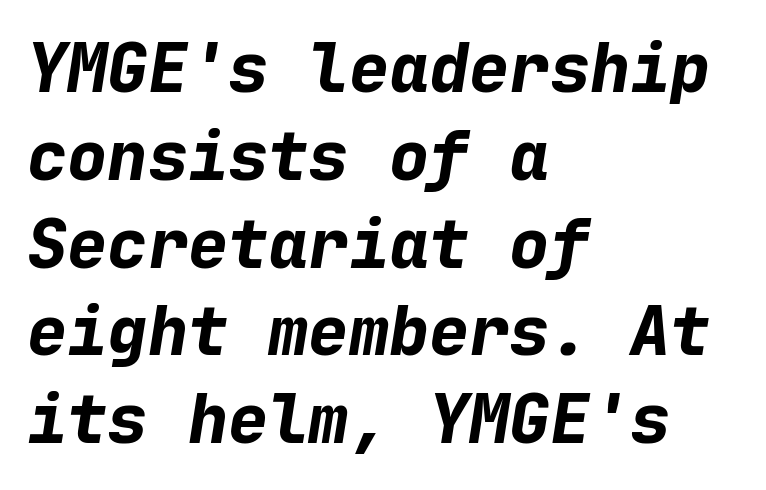
The passage shown is not underscored anywhere. The horizontal fit of the characters is conventional and even. This block has exactly the height ordinary leading produces. Where is the straight margin? On the left.
